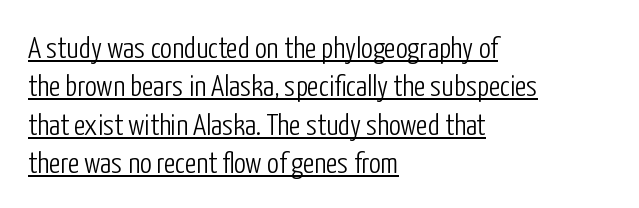
Normally led — the rows are evenly, conventionally spaced. Emphasis is given by a line drawn under the lettering. Posture: straight, roman, zero tilt. Is this a sans? Yes — the strokes have no serifs. In terms of letterspacing, this is plain default setting. The font is comparable to plain body text, perhaps lighter.
